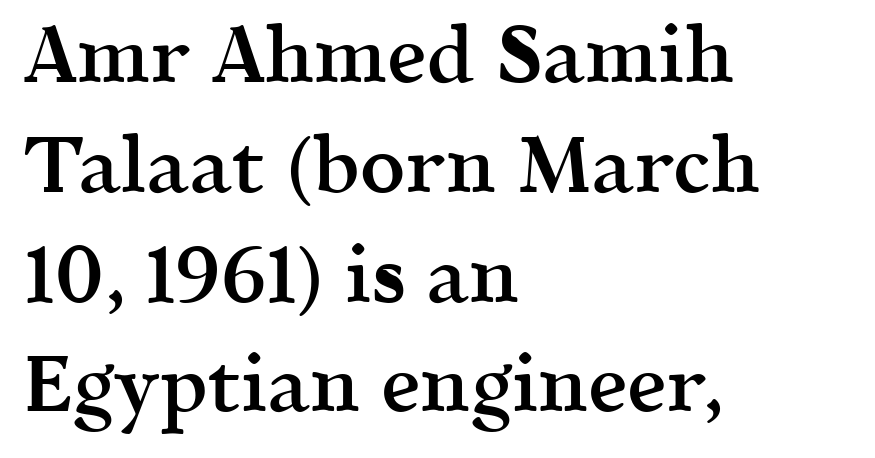
Alignment: flush left. Each row of text sits above clean, open space. There is no visible air inserted between adjacent glyphs. You can tell from the footed stems that serif type was used. Spacing verdict: proportional, widths tailored to each character.
